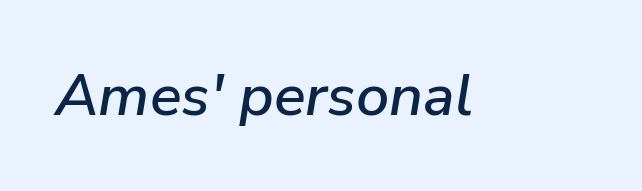
Q: Is the text italic (slanted)? A: Yes, it leans right by about 9 degrees.
Q: Is the text underlined? A: No.
Q: Is the spacing between letters normal or unusually wide? A: Normal.
Q: Width (condensed, normal, or wide)? A: Normal.
Q: Stroke contrast? A: Low.
Q: x-height? A: Medium.
Q: Monospaced? A: No.
